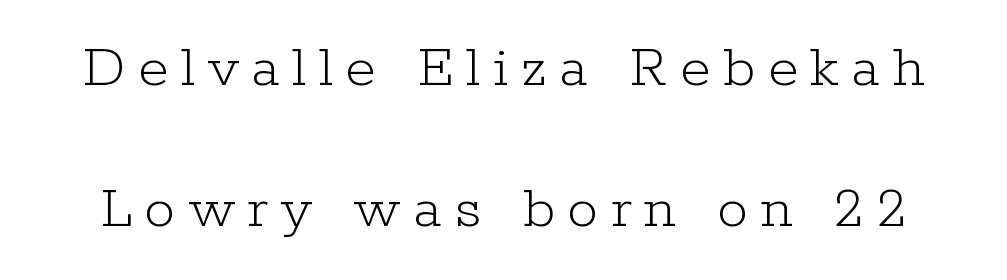
{"serif": "yes", "italic": "no", "bold": "no", "weight": "light", "width": "normal", "stroke_contrast": "low", "x_height": "medium", "monospaced": "no", "underline": "no", "line_spacing": "loose", "line_spacing_ratio": 2.27, "letter_spacing": "wide", "letter_spacing_em": 0.2, "glyph_px": 62}
